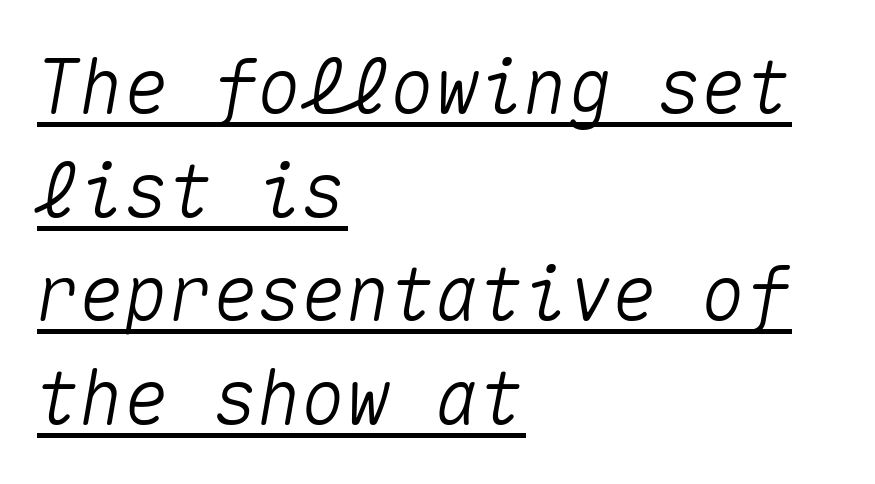
Q: Is the text italic (slanted)? A: Yes, it leans right by about 10 degrees.
Q: Is the text underlined? A: Yes.
Q: How is the paragraph aligned? A: Left-aligned.
Q: Is the spacing between letters normal or unusually wide? A: Normal.
Q: Is the spacing between lines tight, normal or loose? A: Normal.
Q: Width (condensed, normal, or wide)? A: Normal.
Q: Stroke contrast? A: Medium.
Q: x-height? A: Medium.
Q: Monospaced? A: Yes.
